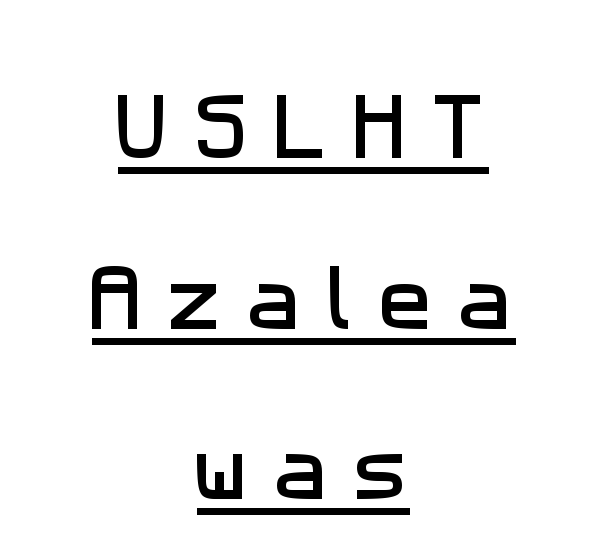
How are the letters spaced? Widely, with obvious added tracking. If you measured baseline to baseline, you'd find a long distance. The paragraph shown floats in the horizontal middle. The face used here appears with an underline applied. The font family rendered here belongs to the sans-serif group.
